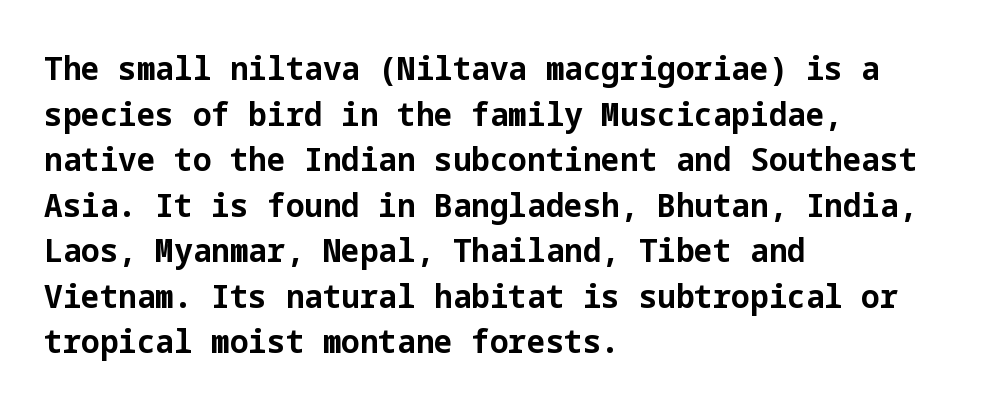
Q: Is the text bold? A: Yes.
Q: Is the text italic (slanted)? A: No, it is upright.
Q: Is the typeface a serif or a sans-serif typeface? A: Sans-serif.
Q: Is the text underlined? A: No.
Q: How is the paragraph aligned? A: Left-aligned.
Q: Is the spacing between letters normal or unusually wide? A: Normal.
Q: Is the spacing between lines tight, normal or loose? A: Normal.
Q: Width (condensed, normal, or wide)? A: Normal.
Q: Stroke contrast? A: Low.
Q: x-height? A: Medium.
